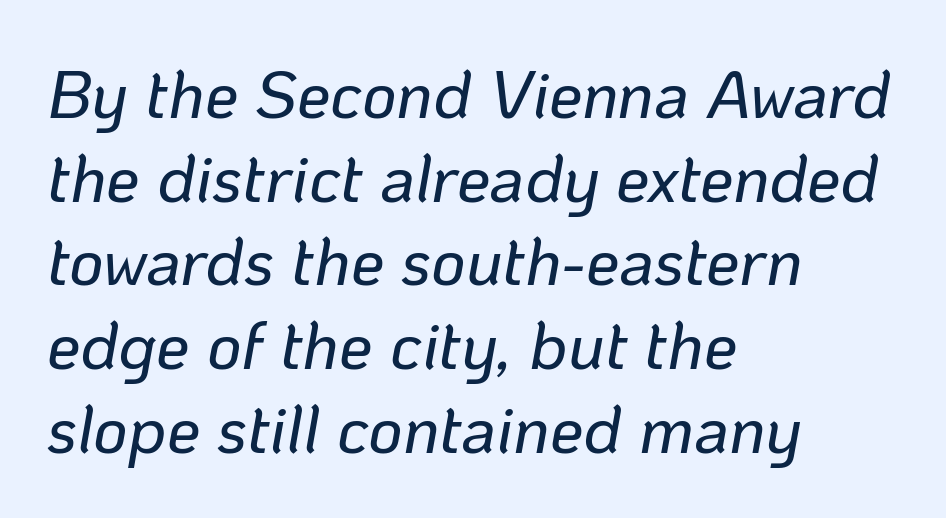
Q: Is the text italic (slanted)? A: Yes, it leans right by about 10 degrees.
Q: Is the text underlined? A: No.
Q: How is the paragraph aligned? A: Left-aligned.
Q: Is the spacing between letters normal or unusually wide? A: Normal.
Q: Is the spacing between lines tight, normal or loose? A: Normal.
Q: Width (condensed, normal, or wide)? A: Normal.
Q: Stroke contrast? A: Low.
Q: x-height? A: Medium.
Q: Monospaced? A: No.
